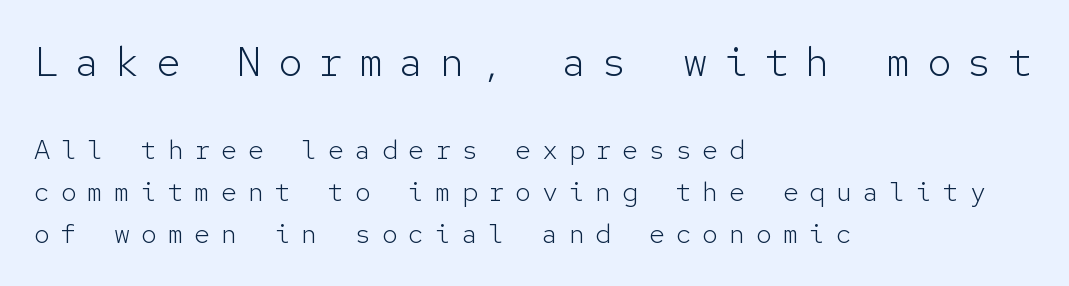
The image shows 41 px light sans-serif type, upright, monospaced; set left-aligned, normal line spacing (1.56x), unusually wide letter spacing (+0.39 em), not underlined; the first (top) block is 1.52x larger; low stroke contrast and a medium x-height.
